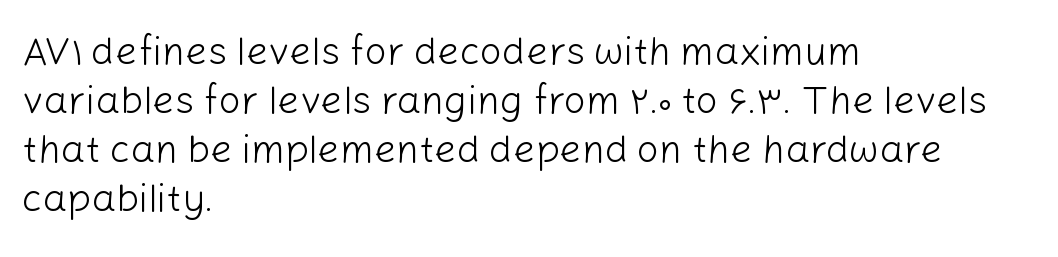
{"serif": "no", "italic": "no", "bold": "no", "weight": "light", "width": "normal", "stroke_contrast": "low", "x_height": "medium", "monospaced": "no", "underline": "no", "align": "left", "line_spacing": "normal", "line_spacing_ratio": 1.26, "letter_spacing": "normal", "letter_spacing_em": 0.0, "glyph_px": 39}
